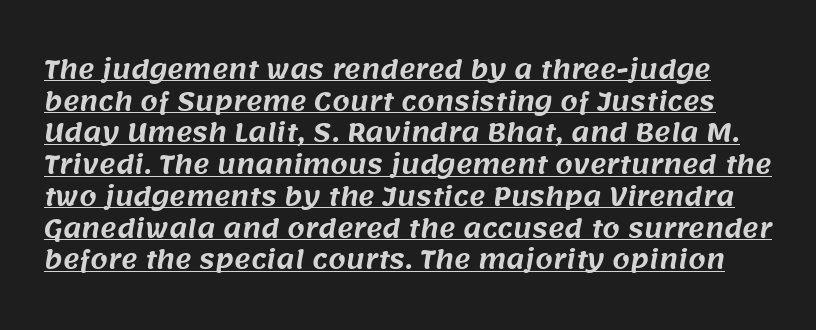
The image shows 25 px text type; set normal line spacing (1.27x), normal letter spacing, underlined.
